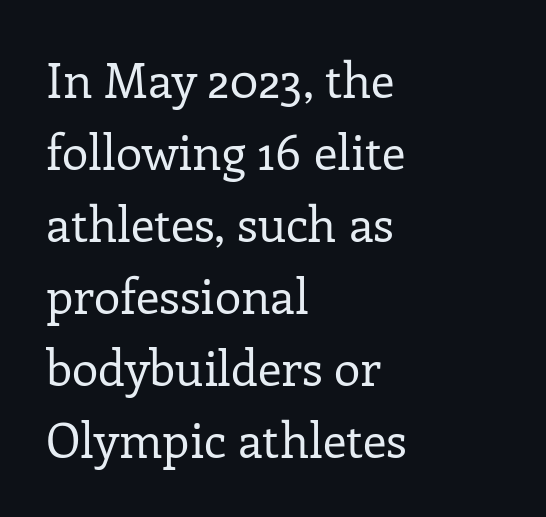
The typesetting does not lean heavy: it is not bold. The letters sit at their default tracking, neither squeezed nor spread. This block has exactly the height ordinary leading produces. Characters remain perfectly vertical along every line.
